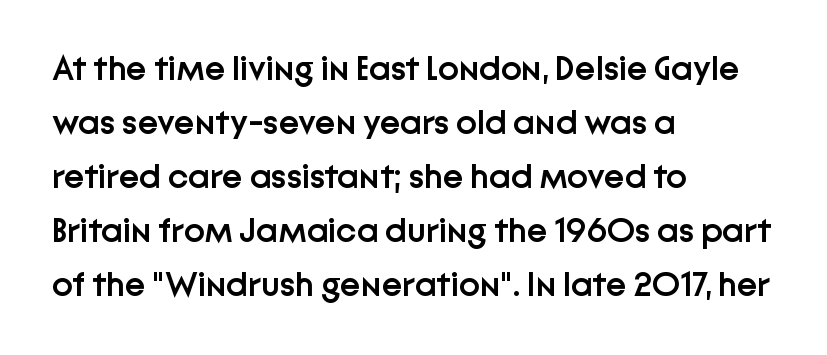
Q: Is the text bold? A: Semi-bold.
Q: Is the text italic (slanted)? A: No, it is upright.
Q: Is the typeface a serif or a sans-serif typeface? A: Sans-serif.
Q: Is the text underlined? A: No.
Q: How is the paragraph aligned? A: Left-aligned.
Q: Is the spacing between letters normal or unusually wide? A: Normal.
Q: Is the spacing between lines tight, normal or loose? A: Normal.
Q: Width (condensed, normal, or wide)? A: Normal.
Q: Stroke contrast? A: Low.
Q: x-height? A: Medium.
Q: Monospaced? A: No.
